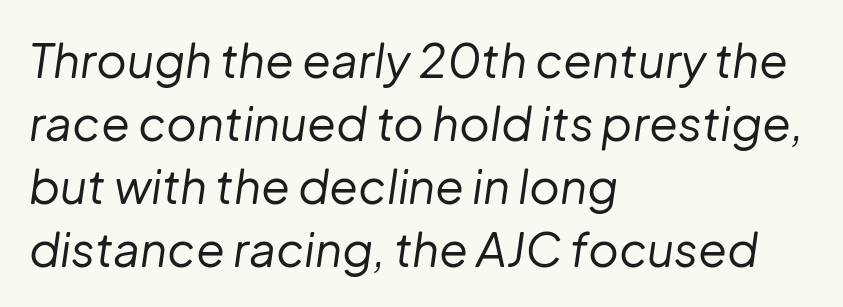
A light-to-regular cut is what we see here. The axis of the letterforms is tilted away from vertical. The letterforms sit shoulder to shoulder at normal distance. The vertical gap from one line to the next is medium. Compared with a centered layout, this one pins lines to the left instead. A typesetter would call this proportional, since set widths differ per character.
